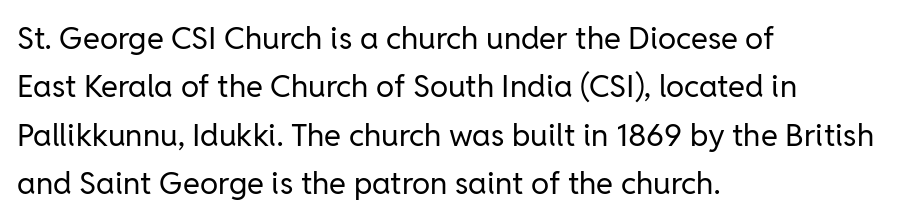
Q: Is the text bold? A: No.
Q: Is the text italic (slanted)? A: No, it is upright.
Q: Is the typeface a serif or a sans-serif typeface? A: Sans-serif.
Q: Is the text underlined? A: No.
Q: How is the paragraph aligned? A: Left-aligned.
Q: Is the spacing between letters normal or unusually wide? A: Normal.
Q: Is the spacing between lines tight, normal or loose? A: Normal.
Q: Width (condensed, normal, or wide)? A: Normal.
Q: Stroke contrast? A: Low.
Q: x-height? A: Medium.
Q: Monospaced? A: No.
